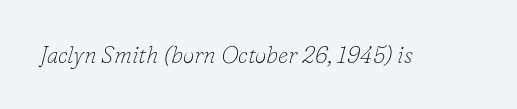
Lines of text with bare space underneath. The font's italic variant was chosen for this text. No letter is thick-stroked: the sample isn't bold. Spacing between characters is what you'd get straight out of the box.
